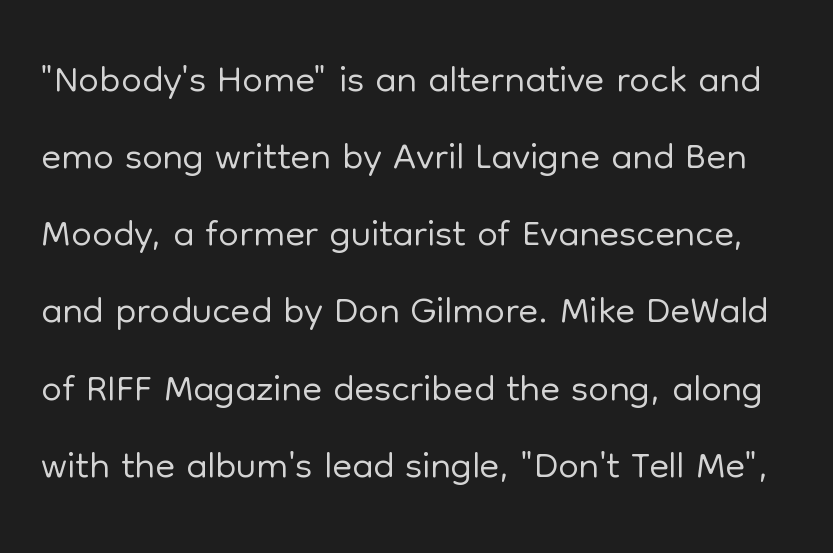
{"serif": "no", "italic": "no", "bold": "no", "weight": "light", "width": "normal", "stroke_contrast": "low", "x_height": "medium", "monospaced": "no", "underline": "no", "line_spacing": "normal", "line_spacing_ratio": 1.33, "letter_spacing": "normal", "letter_spacing_em": 0.0, "glyph_px": 58}
